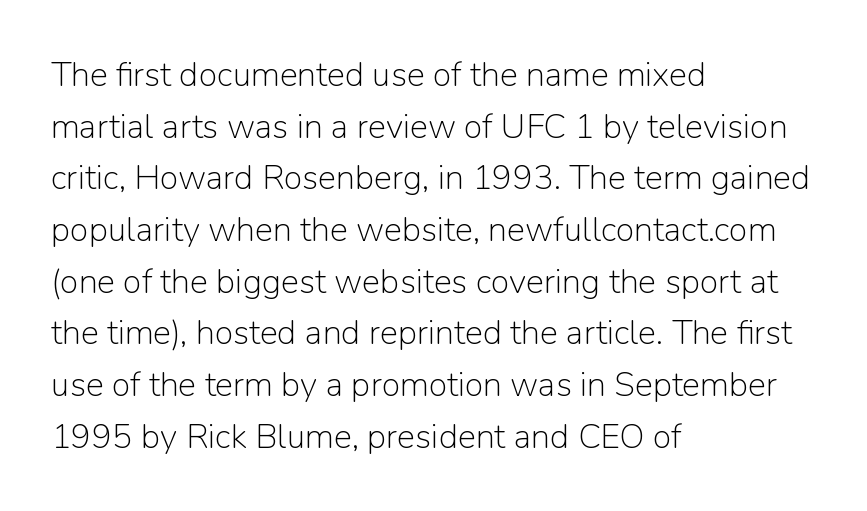
The image shows 34 px light sans-serif type, upright; set left-aligned, normal line spacing (1.52x), normal letter spacing, not underlined; low stroke contrast and a medium x-height.
